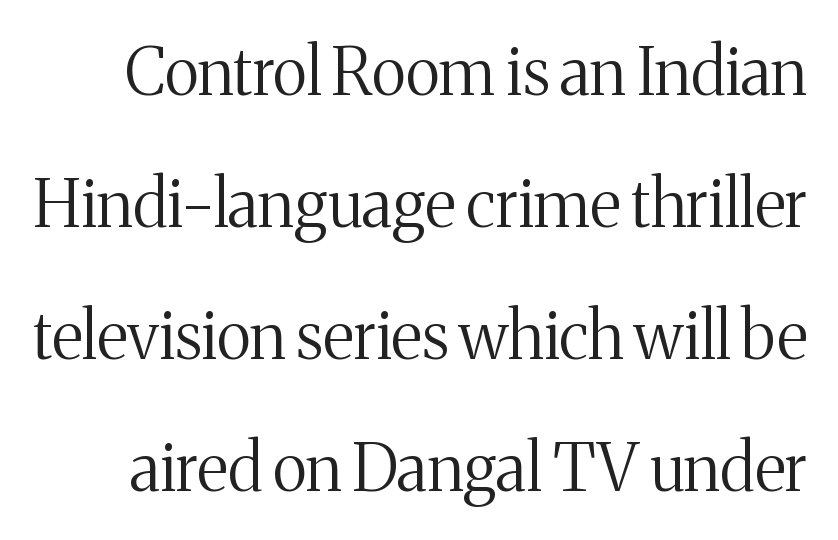
{"serif": "yes", "italic": "no", "bold": "no", "weight": "regular", "width": "normal", "stroke_contrast": "medium", "x_height": "medium", "monospaced": "no", "underline": "no", "line_spacing": "loose", "line_spacing_ratio": 2.03, "letter_spacing": "normal", "letter_spacing_em": 0.0, "glyph_px": 65}
